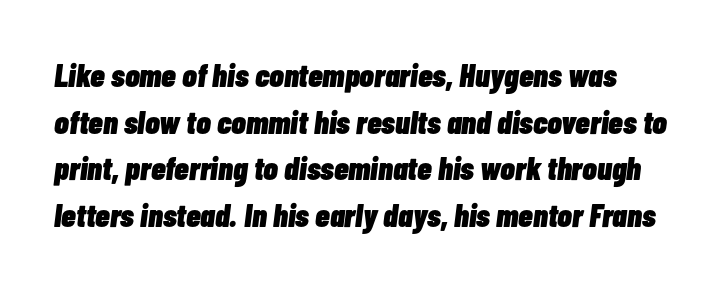
The image shows 33 px heavy, condensed type, italic (leaning right); set normal line spacing (1.41x), normal letter spacing, not underlined; low stroke contrast and a medium x-height.
